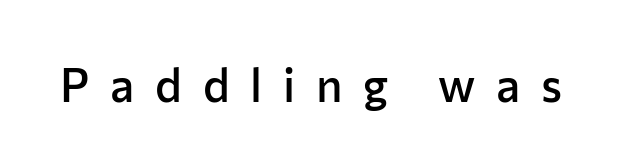
The image shows 46 px semibold sans-serif type, upright; set unusually wide letter spacing (+0.45 em), not underlined; low stroke contrast and a medium x-height.
